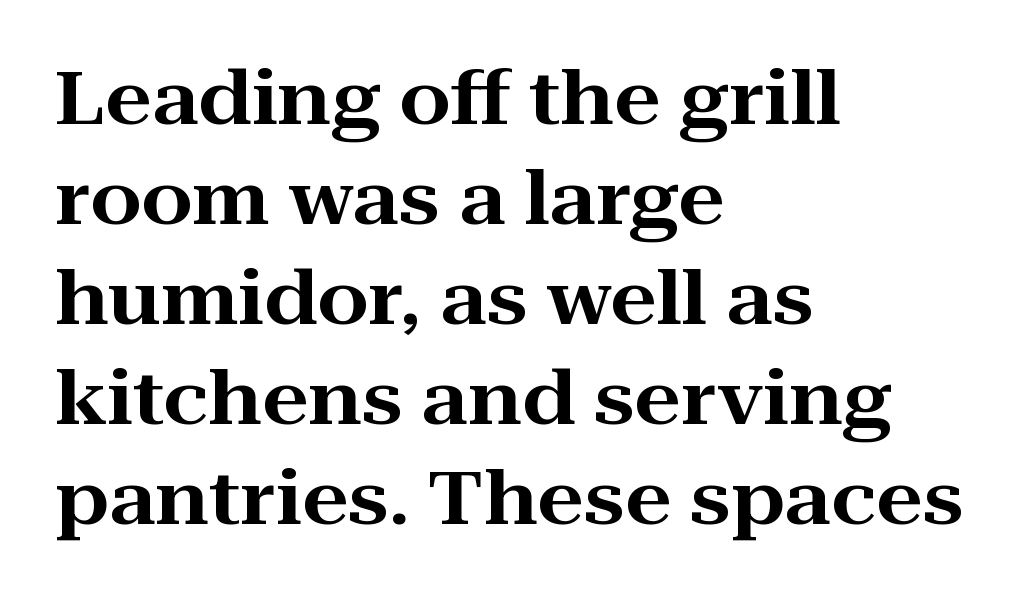
The tracking reads as untouched default to a designer's eye. Underlining? Definitely not there. Leading matches the norm, producing a regular column. Leftover space on each line is placed entirely after the last word. To sum up the face: it has serifs.
